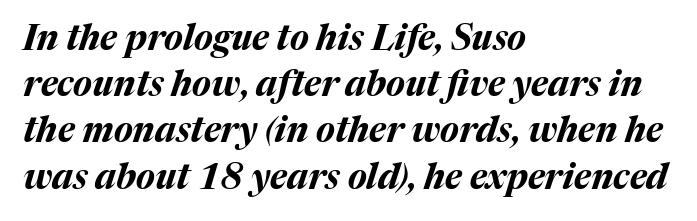
{"italic": "yes", "lean": "right", "slant_degrees": 17, "bold": "yes", "weight": "bold", "width": "normal", "stroke_contrast": "medium", "x_height": "medium", "monospaced": "no", "underline": "no", "align": "left", "line_spacing": "normal", "line_spacing_ratio": 1.32, "letter_spacing": "normal", "letter_spacing_em": 0.0, "glyph_px": 35}
